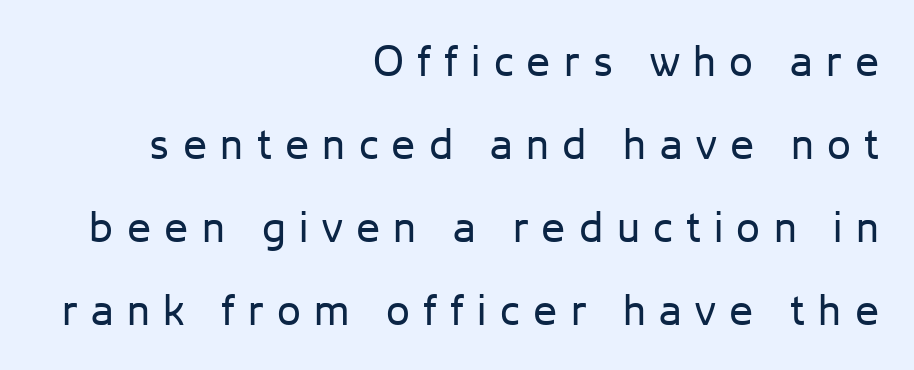
Just letters on the line, the space beneath them empty. Tracking here is generous; glyphs stand well apart from one another. Unbolded letterforms with no extra heft. Leading: increased. This sample uses an upright cut, with every glyph sitting square on the baseline. The passage is arranged like a letterhead date or caption credit — flush right.
